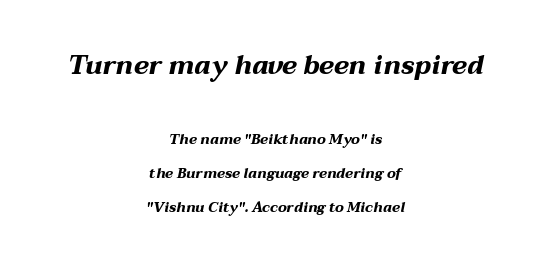
The image shows 26 px bold type, italic (leaning right); set centered, loose line spacing (2.43x), normal letter spacing, not underlined; the first (top) block is 1.86x larger.
